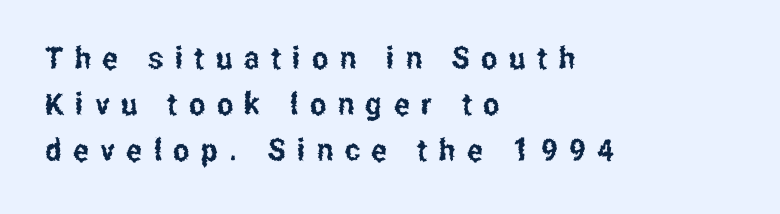
{"serif": "no", "italic": "no", "width": "condensed", "stroke_contrast": "low", "x_height": "medium", "monospaced": "no", "underline": "no", "align": "left", "line_spacing": "normal", "line_spacing_ratio": 1.48, "letter_spacing": "wide", "letter_spacing_em": 0.37, "glyph_px": 31}
